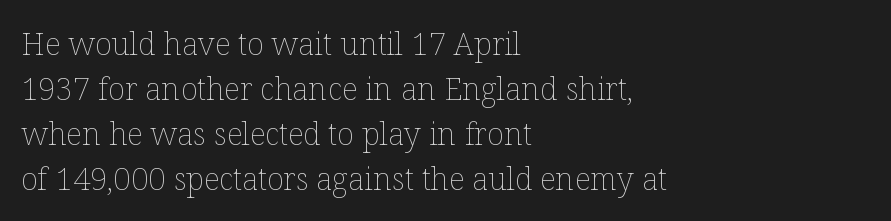
{"italic": "no", "bold": "no", "weight": "thin", "width": "normal", "stroke_contrast": "low", "x_height": "medium", "monospaced": "no", "underline": "no", "align": "left", "line_spacing": "normal", "line_spacing_ratio": 1.45, "letter_spacing": "normal", "letter_spacing_em": 0.0, "glyph_px": 31}
